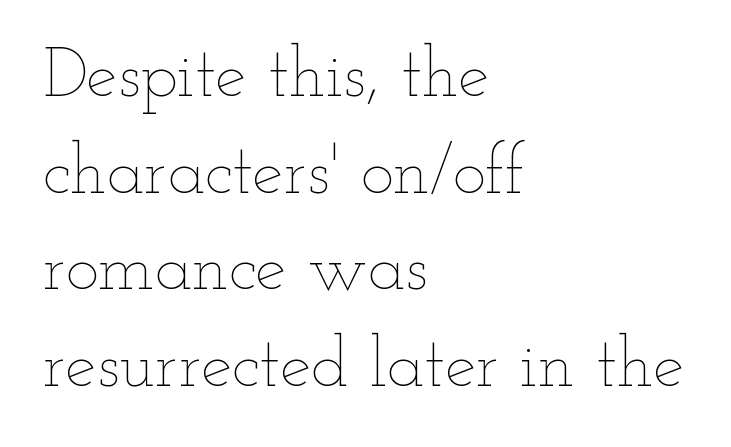
Q: Is the text bold? A: No.
Q: Is the text italic (slanted)? A: No, it is upright.
Q: Is the text underlined? A: No.
Q: How is the paragraph aligned? A: Left-aligned.
Q: Is the spacing between letters normal or unusually wide? A: Normal.
Q: Is the spacing between lines tight, normal or loose? A: Normal.
Q: Width (condensed, normal, or wide)? A: Wide.
Q: Stroke contrast? A: Low.
Q: x-height? A: Small.
Q: Monospaced? A: No.
